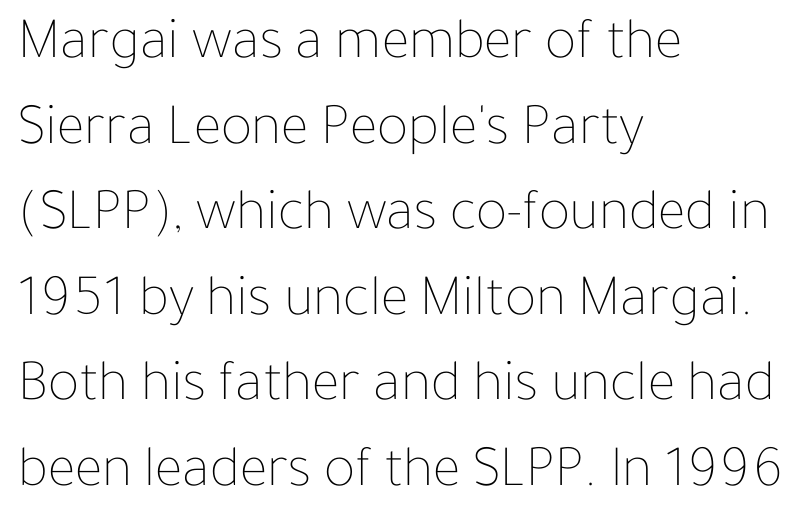
The image shows 59 px thin type, upright; set left-aligned, normal line spacing (1.45x), normal letter spacing, not underlined; low stroke contrast and a medium x-height.
